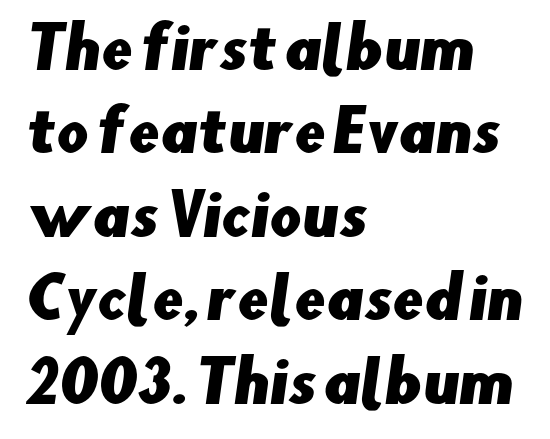
Q: Is the typeface a serif or a sans-serif typeface? A: Sans-serif.
Q: Is the text underlined? A: No.
Q: How is the paragraph aligned? A: Left-aligned.
Q: Is the spacing between letters normal or unusually wide? A: Normal.
Q: Is the spacing between lines tight, normal or loose? A: Normal.
Q: Width (condensed, normal, or wide)? A: Normal.
Q: Stroke contrast? A: Low.
Q: x-height? A: Small.
Q: Monospaced? A: No.
